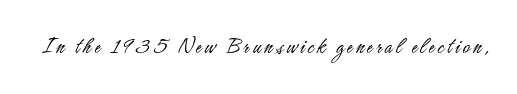
Q: Is the text bold? A: No.
Q: Is the text italic (slanted)? A: Yes.
Q: Is the text underlined? A: No.
